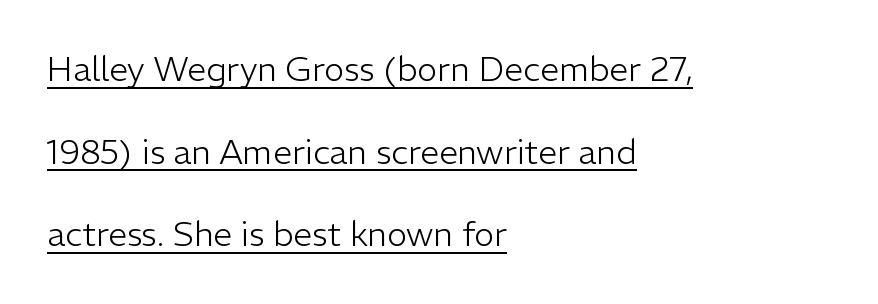
The image shows 34 px light sans-serif type, upright; set left-aligned, loose line spacing (2.43x), normal letter spacing, underlined; low stroke contrast and a medium x-height.
